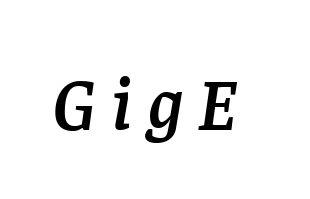
Q: Is the text italic (slanted)? A: Yes, it leans right by about 8 degrees.
Q: Is the typeface a serif or a sans-serif typeface? A: Serif.
Q: Is the text underlined? A: No.
Q: Is the spacing between letters normal or unusually wide? A: Unusually wide.
Q: Width (condensed, normal, or wide)? A: Normal.
Q: Stroke contrast? A: Low.
Q: x-height? A: Large.
Q: Monospaced? A: No.
